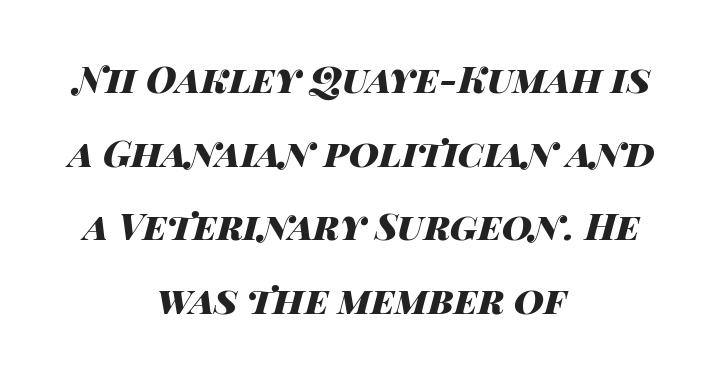
{"italic": "yes", "lean": "right", "slant_degrees": 14, "bold": "yes", "weight": "heavy", "width": "wide", "stroke_contrast": "high", "x_height": "large", "monospaced": "no", "underline": "no", "align": "center", "line_spacing": "loose", "line_spacing_ratio": 1.99, "letter_spacing": "normal", "letter_spacing_em": 0.0, "glyph_px": 37}
